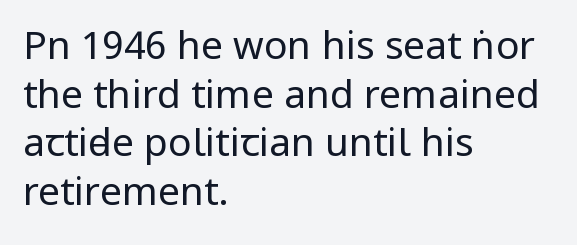
This is not heavy type; no bold has been used. Upright lettering throughout. Observe the ordinary spacing: letters are neighbours, not strangers. Baseline-to-baseline distance is the conventional proportion of letter height. The letters advance in unequal steps, a hallmark of proportional type.
